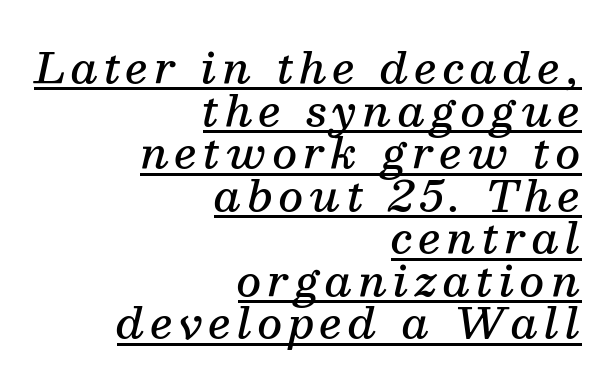
The ragged edge is on the left, which tells us the setting is flush right. The letters are semibold — heavier than regular but short of a full bold. These lines are composed in type with serifs. What's the leading like? Squeezed, with rows nearly overlapping. The rendering applies a slant to the glyphs.
